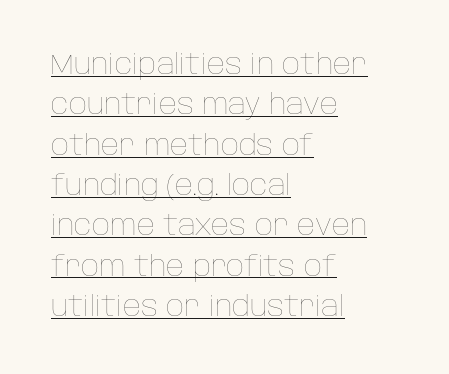
{"italic": "no", "bold": "no", "weight": "thin", "width": "normal", "stroke_contrast": "low", "x_height": "large", "monospaced": "no", "underline": "yes", "align": "left", "line_spacing": "normal", "line_spacing_ratio": 1.44, "letter_spacing": "normal", "letter_spacing_em": 0.0, "glyph_px": 28}
